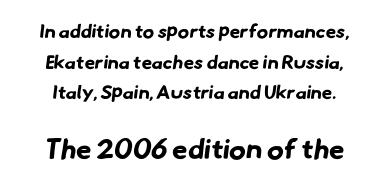
Q: Is the text bold? A: Yes.
Q: Is the typeface a serif or a sans-serif typeface? A: Sans-serif.
Q: Is the text underlined? A: No.
Q: Is the spacing between letters normal or unusually wide? A: Normal.
Q: Is the spacing between lines tight, normal or loose? A: Normal.
Q: Which block of text is set in a larger size, the first (top) or the second (bottom)? A: The second (bottom) one.
Q: Width (condensed, normal, or wide)? A: Normal.
Q: Stroke contrast? A: Low.
Q: x-height? A: Small.
Q: Monospaced? A: No.
